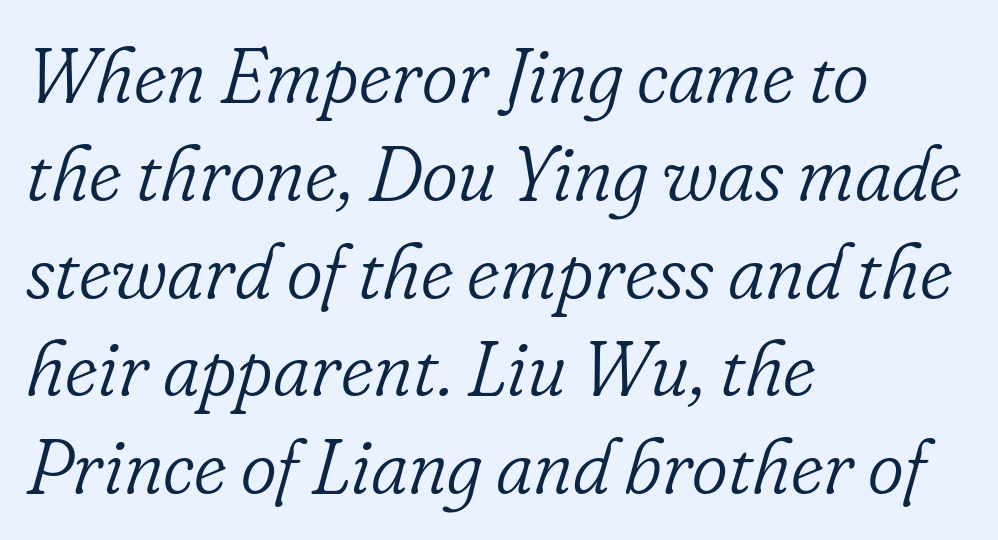
Left-aligned paragraph, ragged on the right. The passage shown is typeset with a serif family. Words appear dense and cohesive because spacing is normal. A bare baseline throughout the passage. Is the stroke heavy? The answer is a plain regular-or-lighter.
